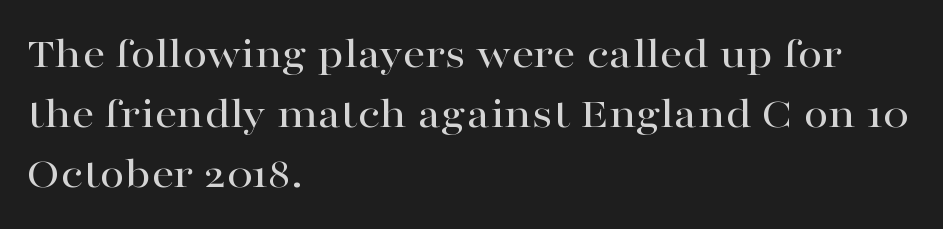
{"serif": "yes", "italic": "no", "width": "wide", "stroke_contrast": "high", "x_height": "medium", "monospaced": "no", "underline": "no", "align": "left", "line_spacing": "normal", "line_spacing_ratio": 1.33, "letter_spacing": "normal", "letter_spacing_em": 0.0, "glyph_px": 45}
